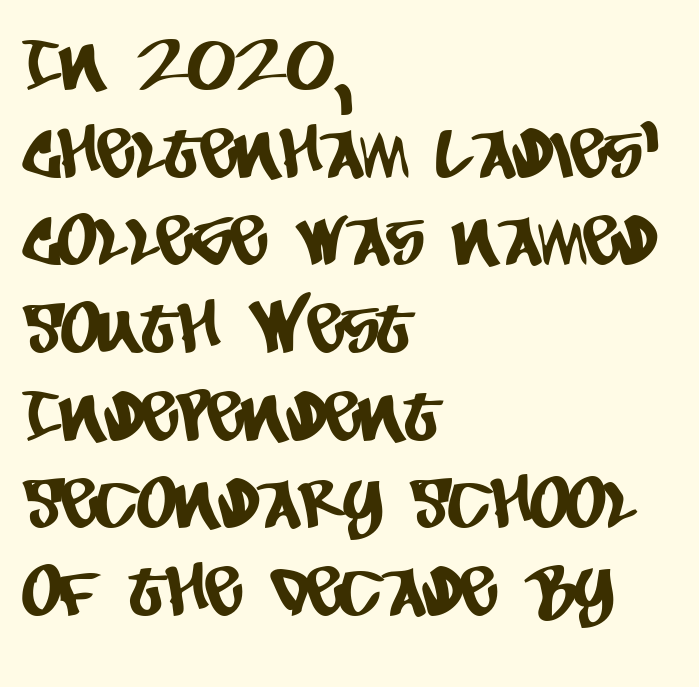
The image shows 69 px condensed sans-serif type; set left-aligned, normal line spacing (1.27x), normal letter spacing, not underlined; low stroke contrast and a large x-height.
